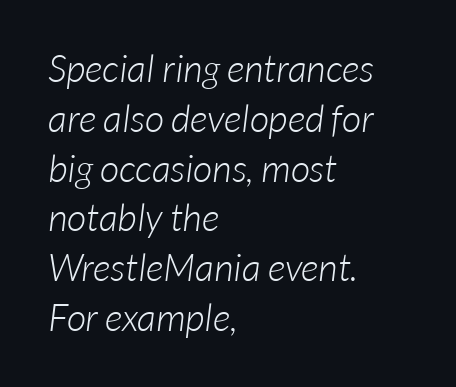
These lines keep a tight, regular rhythm from letter to letter. The face used here is proportionally spaced, like ordinary book or web type. Reading down the block, your eye returns to a fixed left position each line. This block has exactly the height ordinary leading produces. Nothing heavy about these letters — not bold at all.
